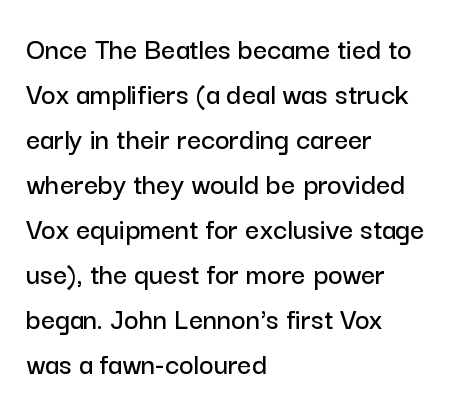
Q: Is the text italic (slanted)? A: No, it is upright.
Q: Is the typeface a serif or a sans-serif typeface? A: Sans-serif.
Q: Is the text underlined? A: No.
Q: How is the paragraph aligned? A: Left-aligned.
Q: Is the spacing between letters normal or unusually wide? A: Normal.
Q: Is the spacing between lines tight, normal or loose? A: Normal.
Q: Width (condensed, normal, or wide)? A: Normal.
Q: Stroke contrast? A: Low.
Q: x-height? A: Medium.
Q: Monospaced? A: No.
